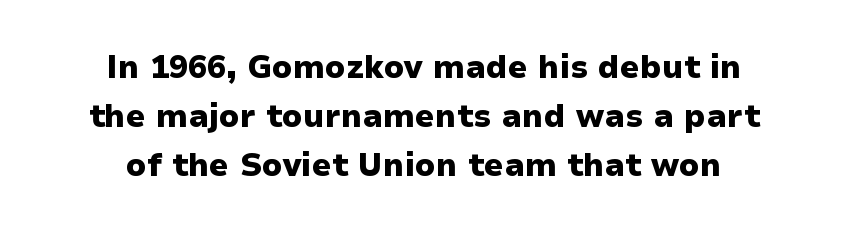
{"serif": "no", "italic": "no", "bold": "yes", "weight": "heavy", "width": "normal", "stroke_contrast": "low", "x_height": "medium", "monospaced": "no", "underline": "no", "align": "center", "line_spacing": "normal", "line_spacing_ratio": 1.53, "letter_spacing": "normal", "letter_spacing_em": 0.0, "glyph_px": 32}
